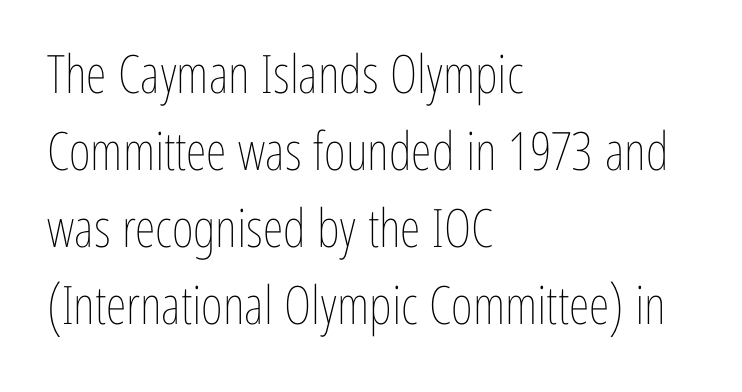
The rag falls on the right side of this text block. This sample has the flowing, uneven cadence of proportional lettering. Each word holds together tightly as a unit, with standard inter-letter gaps. Notice how descenders clear the ascenders below comfortably — that's standard leading. Designer's note — italics off, roman on.
